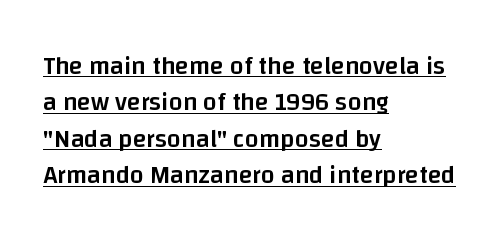
The image shows 25 px text type, upright; set left-aligned, normal line spacing (1.46x), normal letter spacing, underlined.
